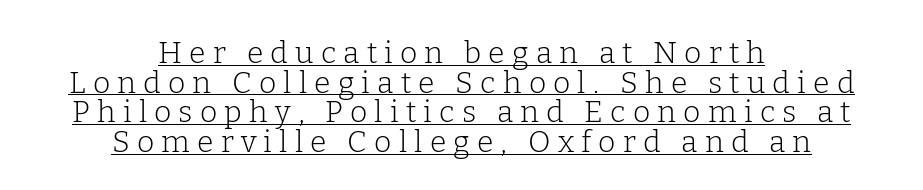
This sample uses a serif face. Weight class: somewhere from thin through regular. Caption: lettering with a line underneath. In terms of leading, this rendering errs on the cramped side.
